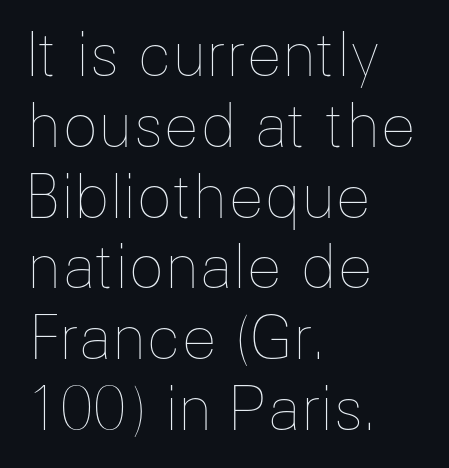
Q: Is the text bold? A: No.
Q: Is the text italic (slanted)? A: No, it is upright.
Q: Is the text underlined? A: No.
Q: How is the paragraph aligned? A: Left-aligned.
Q: Is the spacing between letters normal or unusually wide? A: Normal.
Q: Width (condensed, normal, or wide)? A: Normal.
Q: Stroke contrast? A: Low.
Q: x-height? A: Medium.
Q: Monospaced? A: No.
